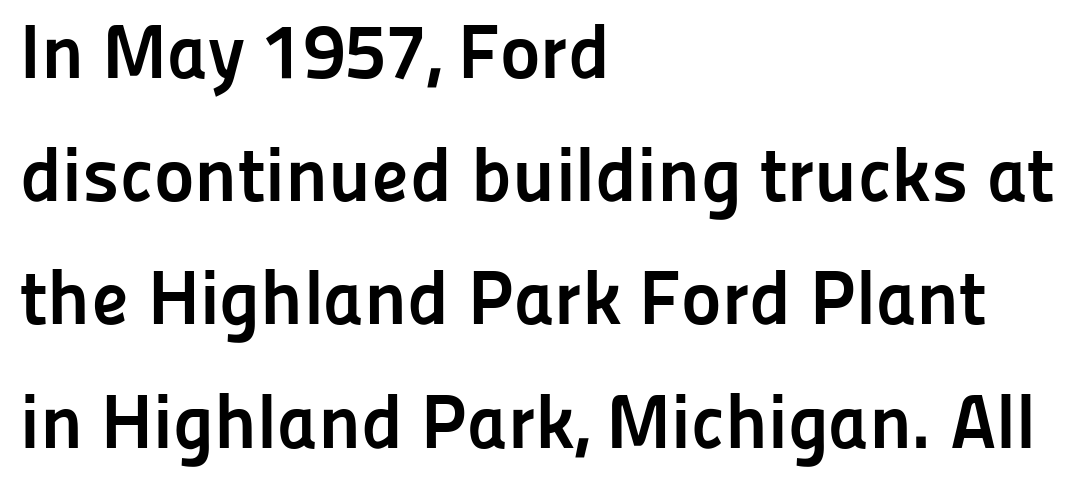
The image shows 77 px semibold sans-serif type, upright; set left-aligned, normal line spacing (1.6x), normal letter spacing, not underlined; low stroke contrast and a medium x-height.
